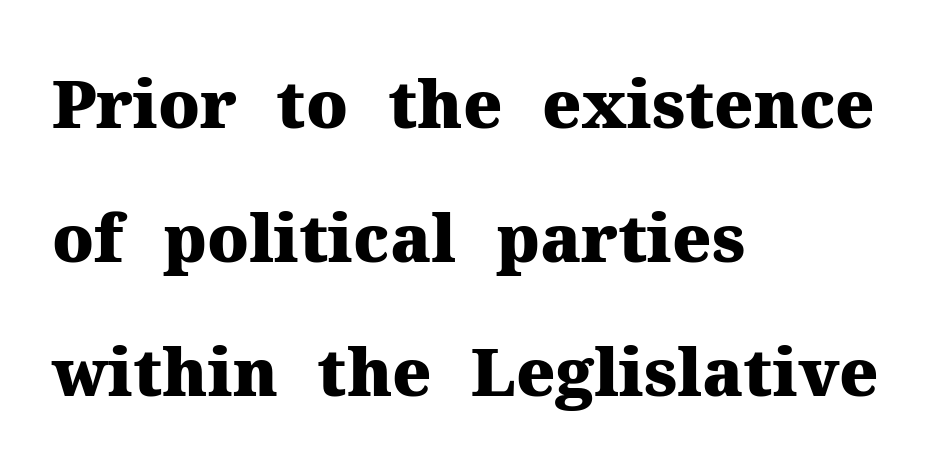
Q: Is the text bold? A: Yes.
Q: Is the text italic (slanted)? A: No, it is upright.
Q: Is the typeface a serif or a sans-serif typeface? A: Serif.
Q: Is the text underlined? A: No.
Q: How is the paragraph aligned? A: Left-aligned.
Q: Is the spacing between letters normal or unusually wide? A: Normal.
Q: Is the spacing between lines tight, normal or loose? A: Loose.
Q: Width (condensed, normal, or wide)? A: Normal.
Q: Stroke contrast? A: Medium.
Q: x-height? A: Medium.
Q: Monospaced? A: No.
